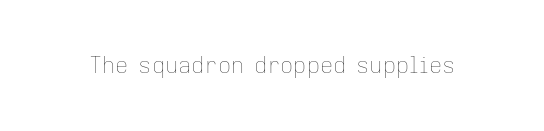
{"italic": "no", "bold": "no", "underline": "no", "letter_spacing": "normal", "letter_spacing_em": 0.0, "glyph_px": 22}
